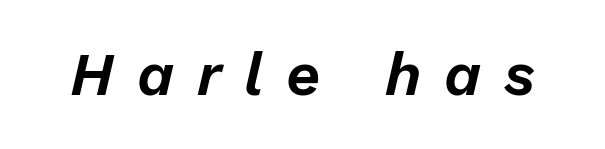
Slant detected: the letters are inclined. The line texture is sparse and dotted thanks to wide tracking. You could not count columns in this text — the font is proportionally spaced. The string is rendered with underlining switched off.
